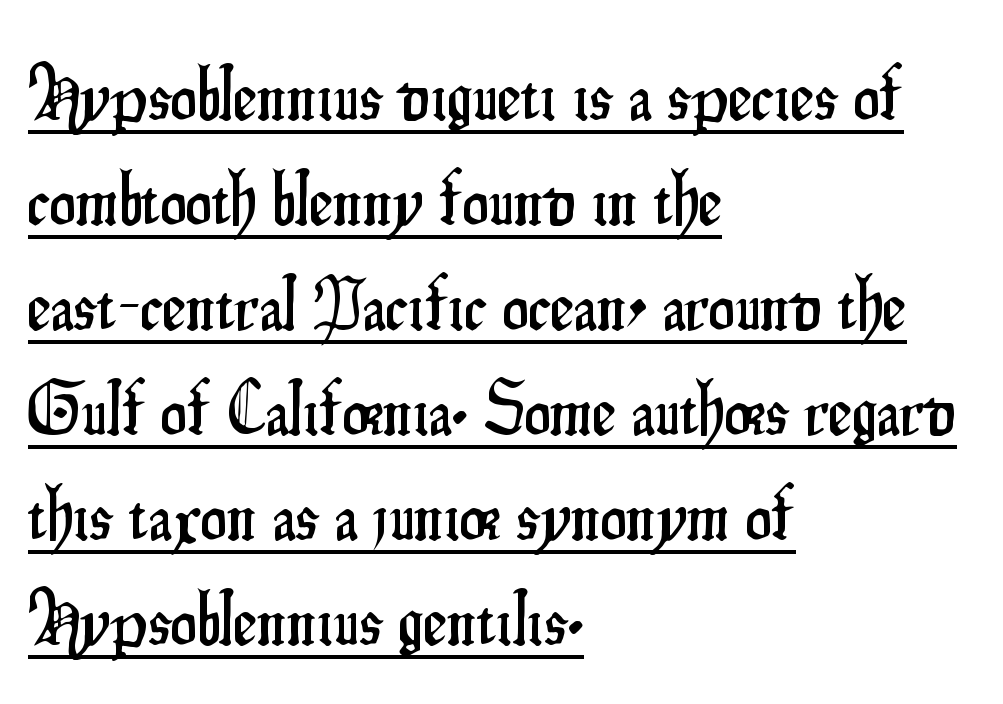
The image shows 75 px condensed sans-serif type, upright; set left-aligned, normal line spacing (1.4x), normal letter spacing, underlined; low stroke contrast and a small x-height.
